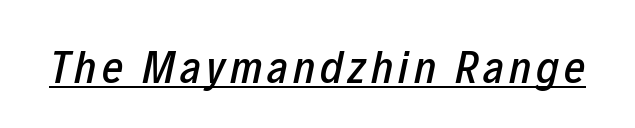
Q: Is the text italic (slanted)? A: Yes, it leans right by about 12 degrees.
Q: Is the text underlined? A: Yes.
Q: Width (condensed, normal, or wide)? A: Condensed.
Q: Stroke contrast? A: Low.
Q: x-height? A: Medium.
Q: Monospaced? A: No.
